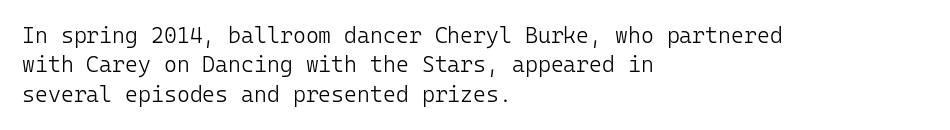
The image shows 22 px text type, upright; set left-aligned, normal line spacing (1.34x), normal letter spacing, not underlined.
